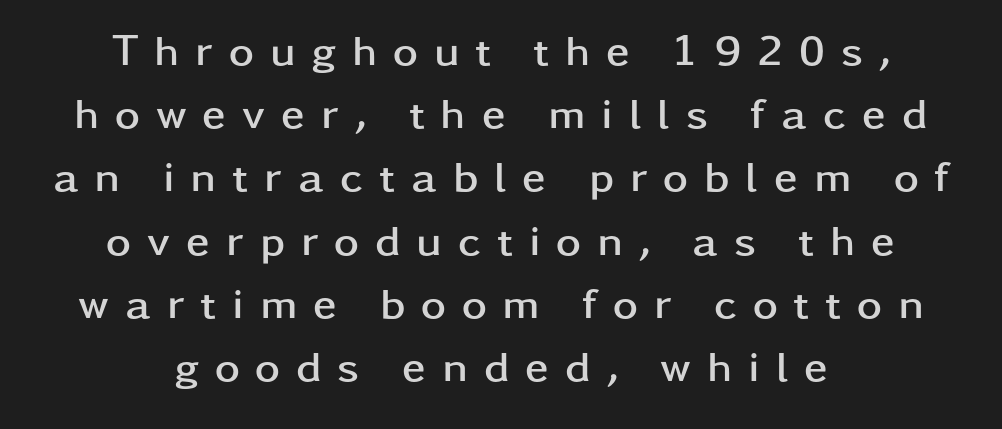
The setting favours the middle, as headings and verse often do. A typesetter would label this face a sans. The face used here is rendered with a markedly widened letterfit. Posture: upright roman.
